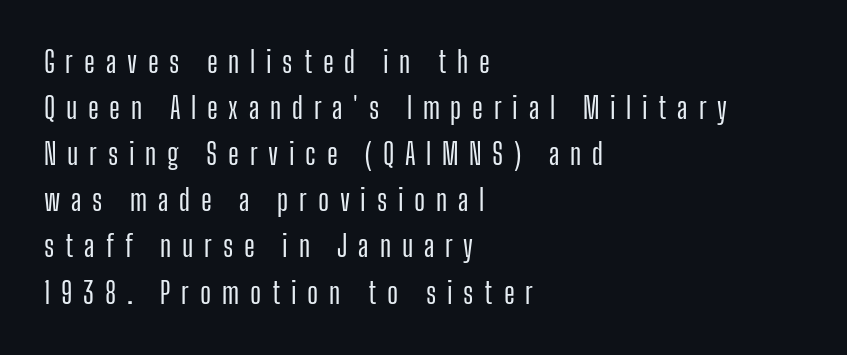
Q: Is the text italic (slanted)? A: No, it is upright.
Q: Is the typeface a serif or a sans-serif typeface? A: Sans-serif.
Q: Is the text underlined? A: No.
Q: How is the paragraph aligned? A: Left-aligned.
Q: Is the spacing between letters normal or unusually wide? A: Unusually wide.
Q: Is the spacing between lines tight, normal or loose? A: Normal.
Q: Width (condensed, normal, or wide)? A: Condensed.
Q: Stroke contrast? A: Low.
Q: x-height? A: Medium.
Q: Monospaced? A: No.
